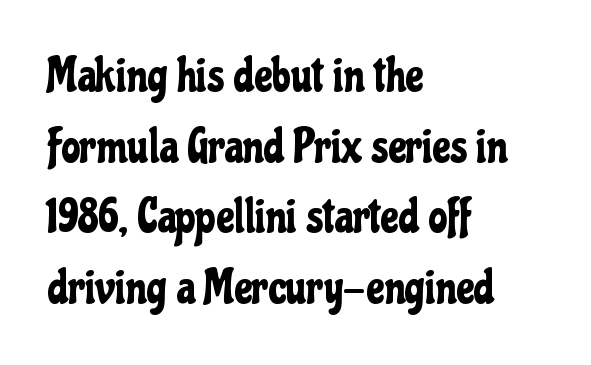
{"serif": "no", "italic": "no", "width": "condensed", "stroke_contrast": "low", "x_height": "medium", "monospaced": "no", "underline": "no", "align": "left", "line_spacing": "normal", "line_spacing_ratio": 1.47, "letter_spacing": "normal", "letter_spacing_em": 0.0, "glyph_px": 48}
